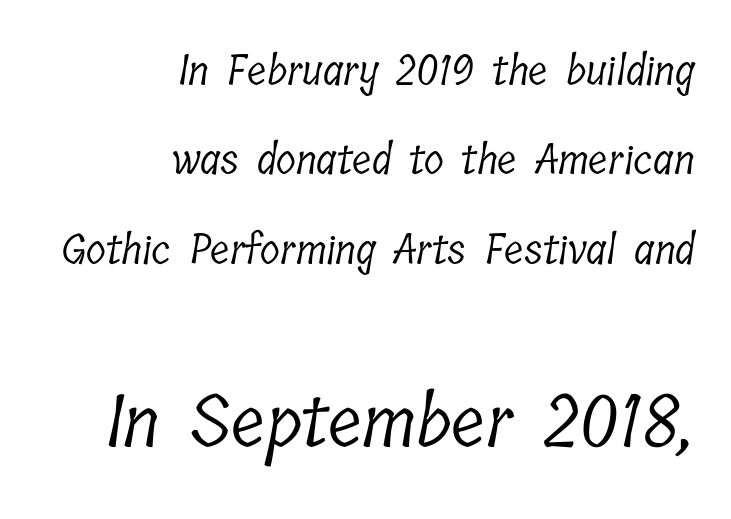
The image shows 72 px light, condensed serif type; set right-aligned, loose line spacing (2.18x), normal letter spacing, not underlined; the second (bottom) block is 1.76x larger; low stroke contrast and a medium x-height.
